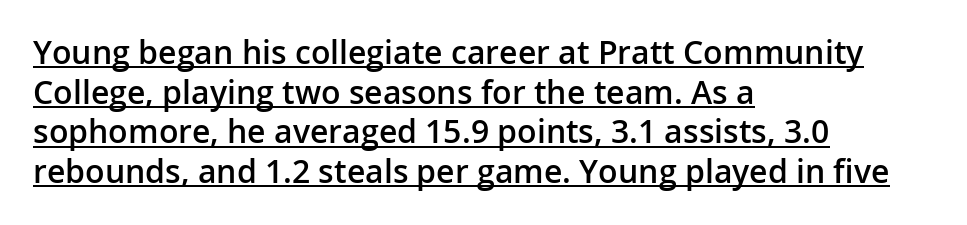
The image shows 32 px semibold sans-serif type, upright; set left-aligned, line spacing 1.24x, normal letter spacing, underlined; low stroke contrast and a medium x-height.
